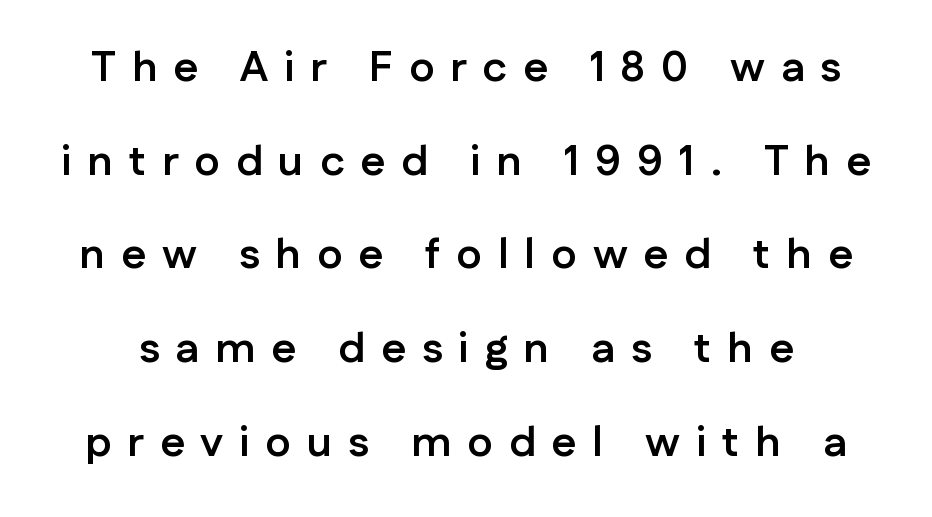
The face used here is proportionally spaced, like ordinary book or web type. Is there any slant? The stems are plumb. The rendering uses a large line-height, opening up the rows. Tracking value appears strongly positive — letters spread wide.
